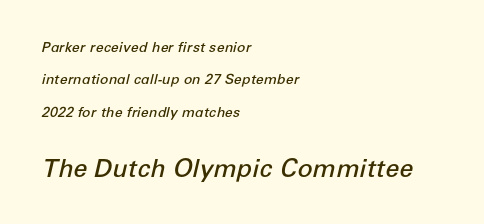
The image shows 25 px text type, italic (leaning right); set left-aligned, loose line spacing (2.31x), normal letter spacing, not underlined; the second (bottom) block is 1.79x larger.
